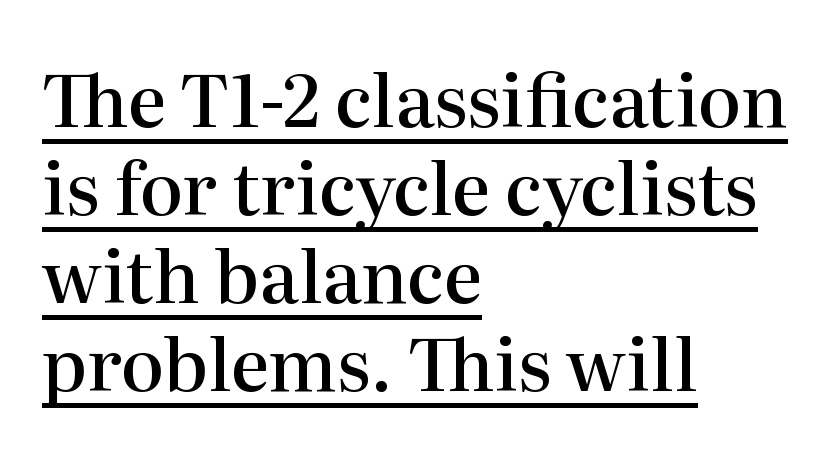
{"serif": "yes", "italic": "no", "bold": "semi", "weight": "semibold", "width": "normal", "stroke_contrast": "high", "x_height": "medium", "monospaced": "no", "underline": "yes", "align": "left", "line_spacing_ratio": 1.22, "letter_spacing": "normal", "letter_spacing_em": 0.0, "glyph_px": 72}
